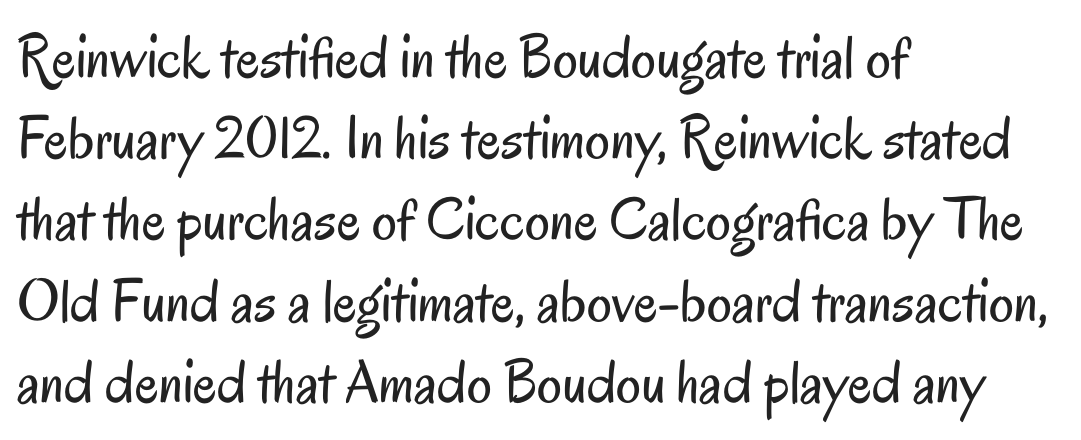
The image shows 62 px regular-weight, condensed sans-serif type, upright; set left-aligned, normal line spacing (1.31x), normal letter spacing, not underlined; low stroke contrast and a small x-height.
